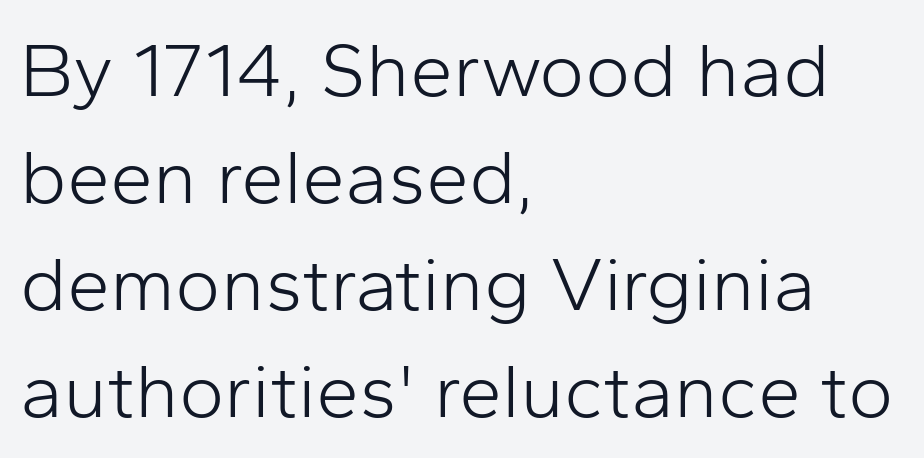
{"serif": "no", "italic": "no", "bold": "no", "weight": "light", "width": "normal", "stroke_contrast": "low", "x_height": "medium", "monospaced": "no", "underline": "no", "align": "left", "line_spacing": "normal", "line_spacing_ratio": 1.39, "letter_spacing": "normal", "letter_spacing_em": 0.0, "glyph_px": 77}
